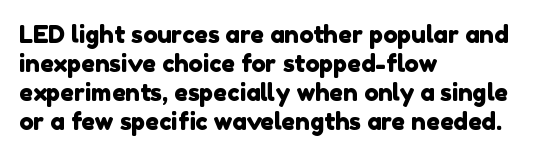
The image shows 24 px text type; set left-aligned, line spacing 1.21x, normal letter spacing, not underlined.
